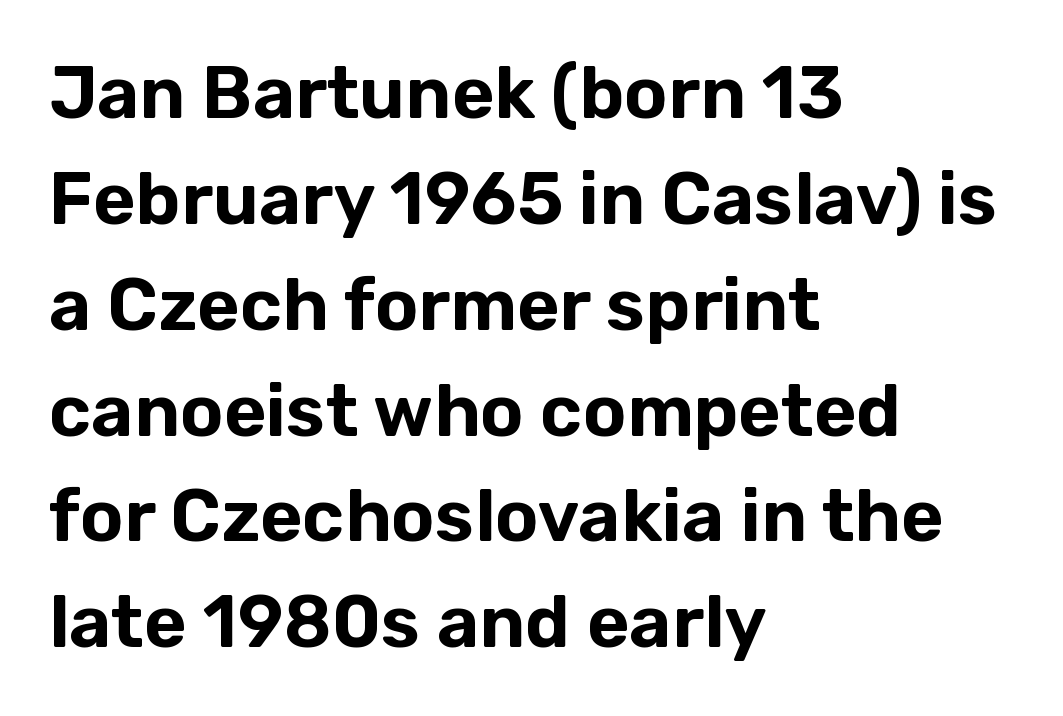
The image shows 73 px sans-serif type, upright; set left-aligned, normal line spacing (1.45x), normal letter spacing, not underlined; low stroke contrast and a medium x-height.
